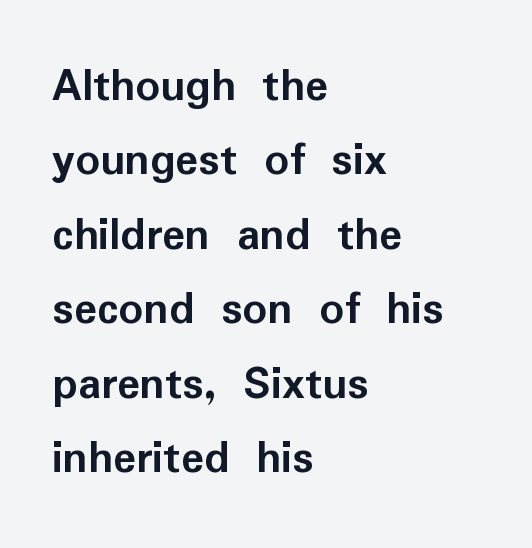
Q: Is the text bold? A: Yes.
Q: Is the text italic (slanted)? A: No, it is upright.
Q: Is the typeface a serif or a sans-serif typeface? A: Sans-serif.
Q: Is the text underlined? A: No.
Q: How is the paragraph aligned? A: Left-aligned.
Q: Is the spacing between letters normal or unusually wide? A: Normal.
Q: Is the spacing between lines tight, normal or loose? A: Normal.
Q: Width (condensed, normal, or wide)? A: Normal.
Q: Stroke contrast? A: Low.
Q: x-height? A: Medium.
Q: Monospaced? A: No.
